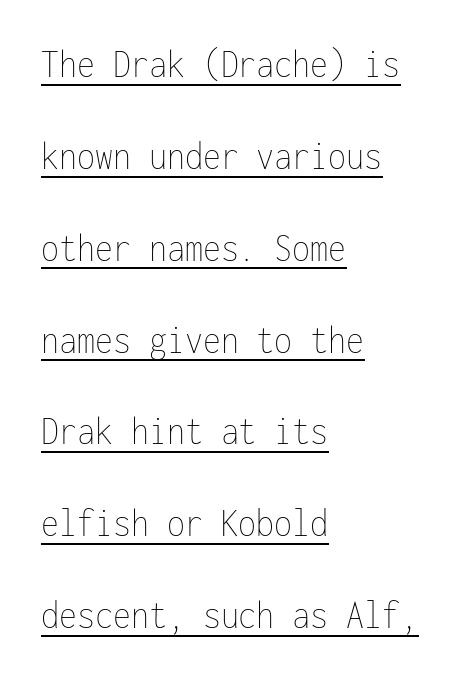
{"italic": "no", "bold": "no", "weight": "thin", "width": "condensed", "stroke_contrast": "low", "x_height": "medium", "monospaced": "yes", "underline": "yes", "align": "left", "line_spacing": "loose", "line_spacing_ratio": 2.24, "letter_spacing": "normal", "letter_spacing_em": 0.0, "glyph_px": 41}
